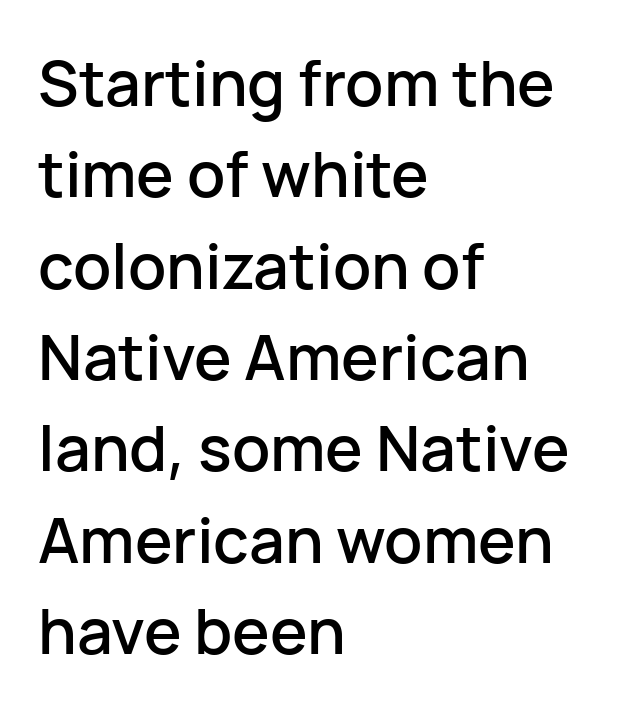
The image shows 63 px sans-serif type, upright; set left-aligned, normal line spacing (1.45x), normal letter spacing, not underlined; low stroke contrast and a medium x-height.
